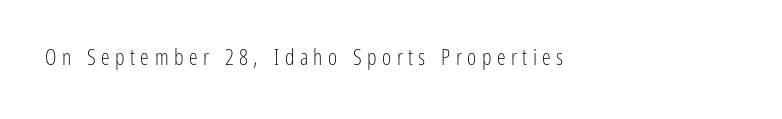
{"italic": "no", "bold": "no", "underline": "no", "align": "left", "letter_spacing": "wide", "letter_spacing_em": 0.25, "glyph_px": 22}
